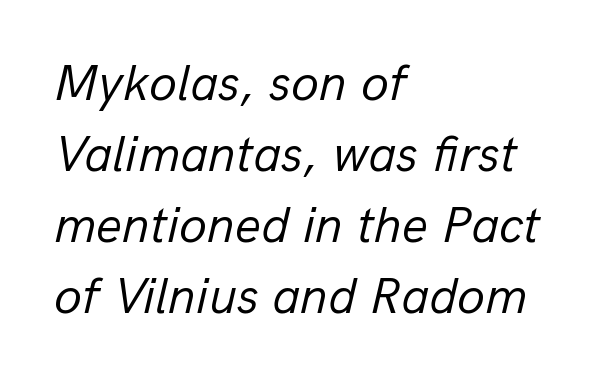
A clean baseline with only descenders dipping below it. The rendering uses natural spacing where letterforms have individual widths. The paragraph shown leans on its left margin. This reads as an unemphasized weight, regular at the heaviest. The font's italic variant was chosen for this text.
